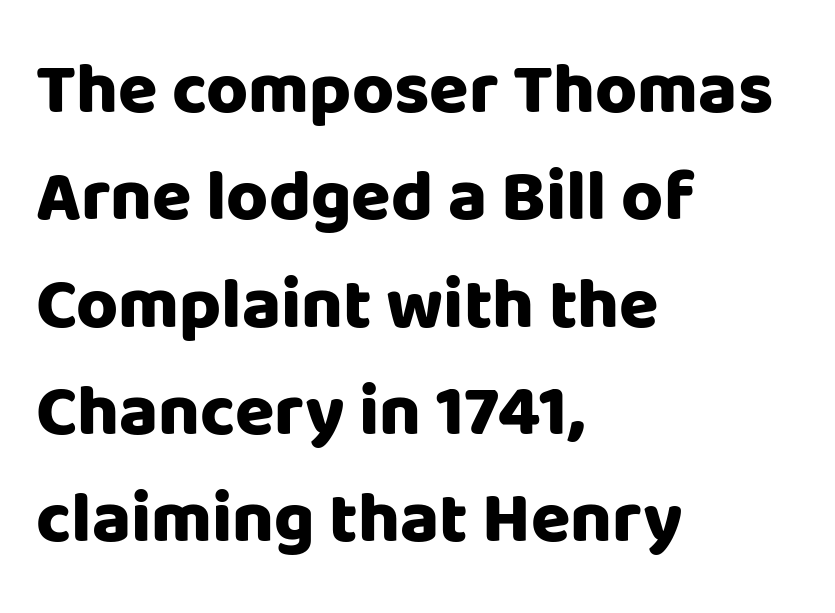
Q: Is the text bold? A: Yes.
Q: Is the text italic (slanted)? A: No, it is upright.
Q: Is the typeface a serif or a sans-serif typeface? A: Sans-serif.
Q: Is the text underlined? A: No.
Q: How is the paragraph aligned? A: Left-aligned.
Q: Is the spacing between letters normal or unusually wide? A: Normal.
Q: Is the spacing between lines tight, normal or loose? A: Normal.
Q: Width (condensed, normal, or wide)? A: Normal.
Q: Stroke contrast? A: Low.
Q: x-height? A: Large.
Q: Monospaced? A: No.
